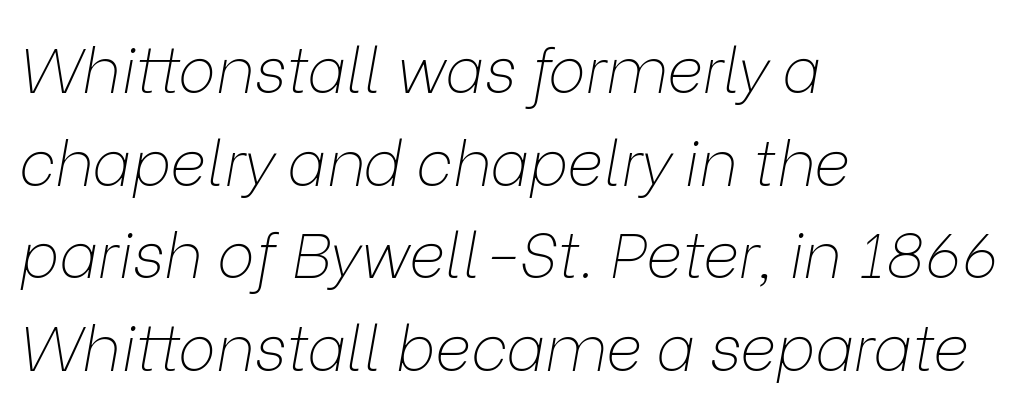
{"italic": "yes", "lean": "right", "slant_degrees": 9, "bold": "no", "weight": "thin", "width": "normal", "stroke_contrast": "low", "x_height": "medium", "monospaced": "no", "underline": "no", "align": "left", "line_spacing": "normal", "line_spacing_ratio": 1.47, "letter_spacing": "normal", "letter_spacing_em": 0.0, "glyph_px": 63}
